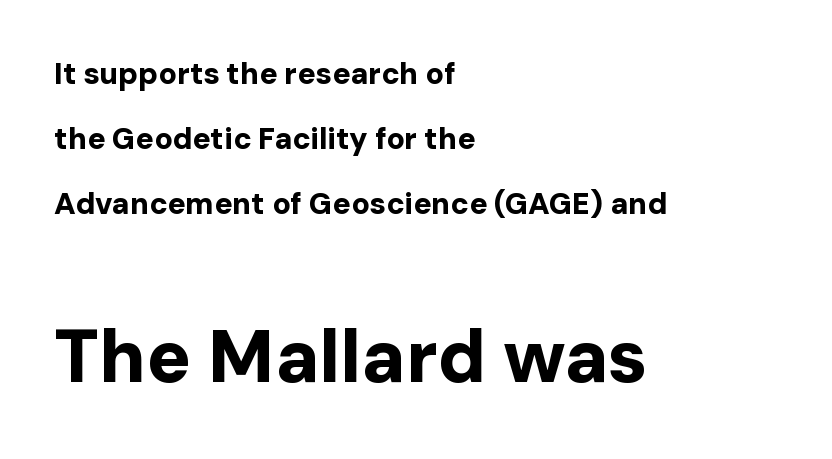
{"serif": "no", "italic": "no", "bold": "yes", "weight": "bold", "width": "normal", "stroke_contrast": "low", "x_height": "medium", "monospaced": "no", "underline": "no", "align": "left", "line_spacing": "loose", "line_spacing_ratio": 2.16, "letter_spacing": "normal", "letter_spacing_em": 0.0, "larger_block": "second", "size_ratio": 2.47, "glyph_px": 74}
